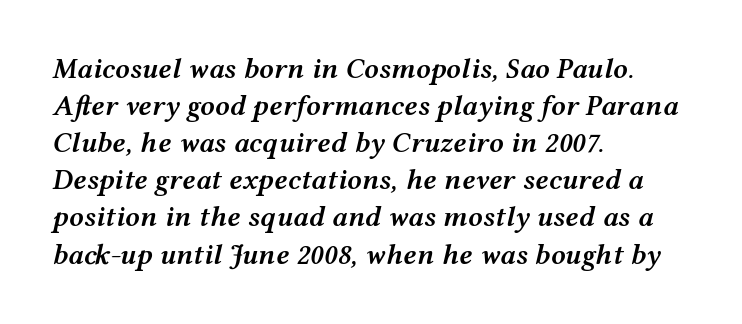
{"italic": "yes", "lean": "right", "slant_degrees": 12, "bold": "semi", "weight": "semibold", "width": "wide", "stroke_contrast": "medium", "x_height": "medium", "monospaced": "no", "underline": "no", "align": "left", "line_spacing": "normal", "line_spacing_ratio": 1.28, "letter_spacing": "normal", "letter_spacing_em": 0.0, "glyph_px": 29}
